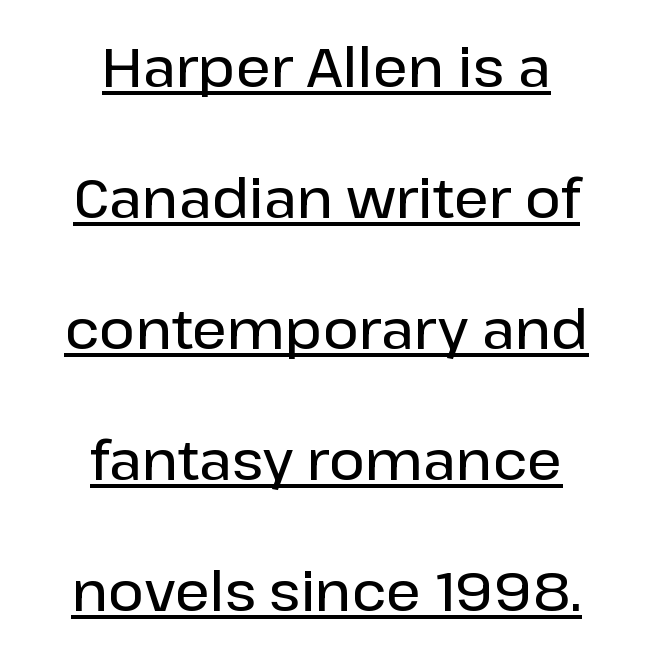
Every letter is mildly thick-stroked: semibold rather than bold. Widely set lines give the paragraph a tall, airy silhouette. Looks like regular typesetting: each glyph gets only the width it needs. A typesetter would label this face a sans. Each word holds together tightly as a unit, with standard inter-letter gaps. Decoration check: the copy is underlined.
